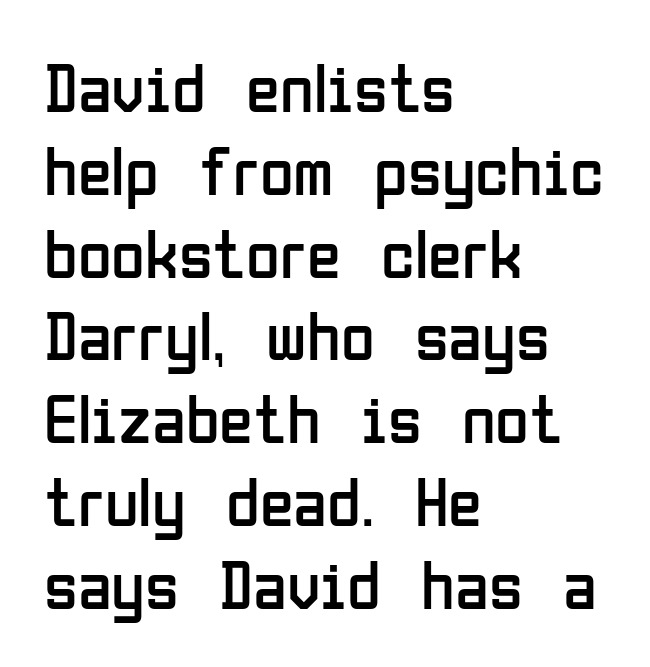
The image shows 69 px regular-weight, condensed sans-serif type, upright; set left-aligned, line spacing 1.2x, normal letter spacing, not underlined; low stroke contrast and a medium x-height.
